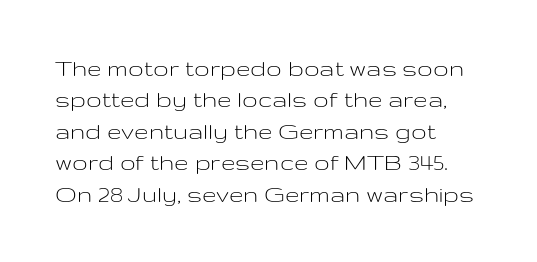
{"italic": "no", "bold": "no", "underline": "no", "align": "left", "line_spacing_ratio": 1.21, "letter_spacing": "normal", "letter_spacing_em": 0.0, "glyph_px": 26}
